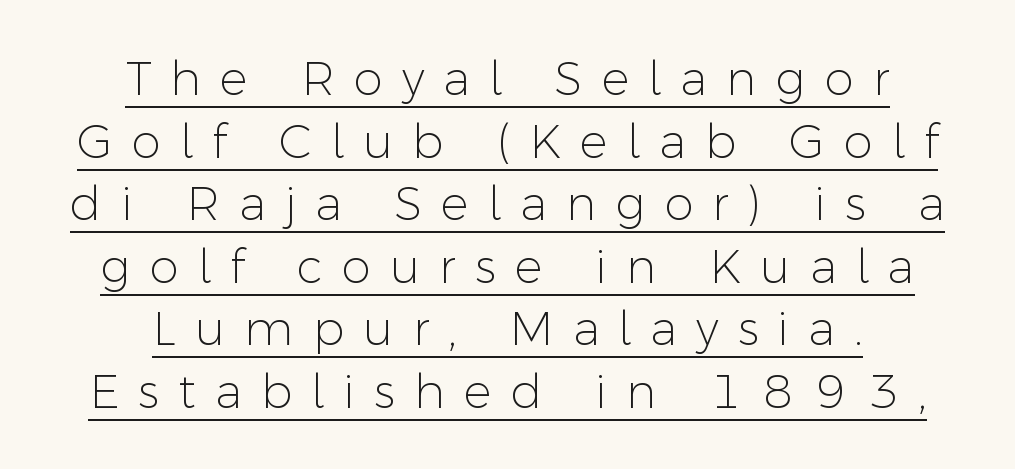
{"serif": "no", "italic": "no", "bold": "no", "weight": "light", "width": "normal", "stroke_contrast": "low", "x_height": "medium", "monospaced": "no", "underline": "yes", "align": "center", "line_spacing": "normal", "line_spacing_ratio": 1.33, "letter_spacing": "wide", "letter_spacing_em": 0.41, "glyph_px": 47}
